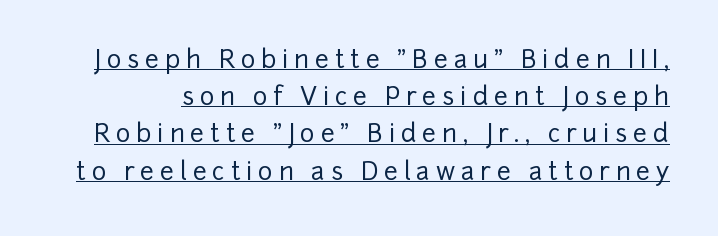
The vertical gap from one line to the next is medium. Check the space under the baseline: a stroke is drawn there. The letters are spread apart with noticeably loose tracking. Nope, not italic — everything's standing straight.
